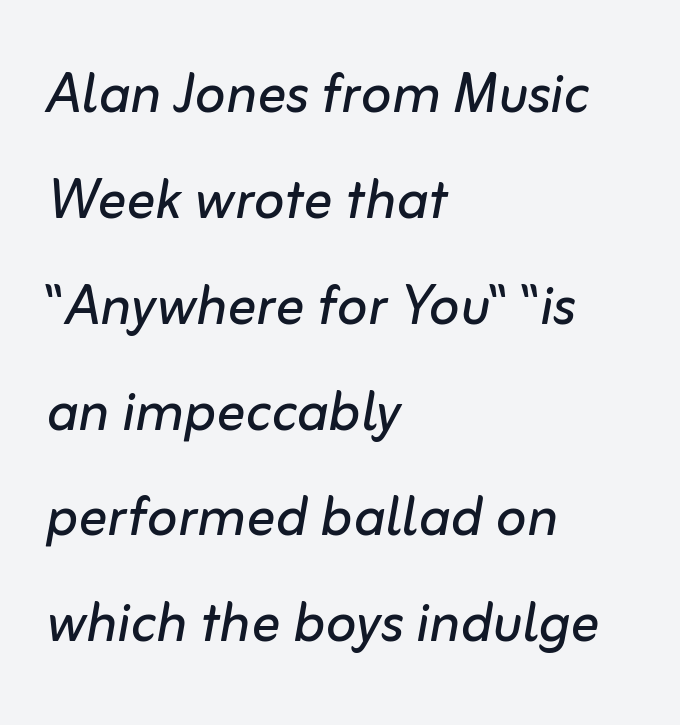
{"italic": "yes", "lean": "right", "slant_degrees": 10, "bold": "no", "weight": "regular", "width": "normal", "stroke_contrast": "low", "x_height": "medium", "monospaced": "no", "underline": "no", "align": "left", "line_spacing": "normal", "line_spacing_ratio": 1.47, "letter_spacing": "normal", "letter_spacing_em": 0.0, "glyph_px": 72}
